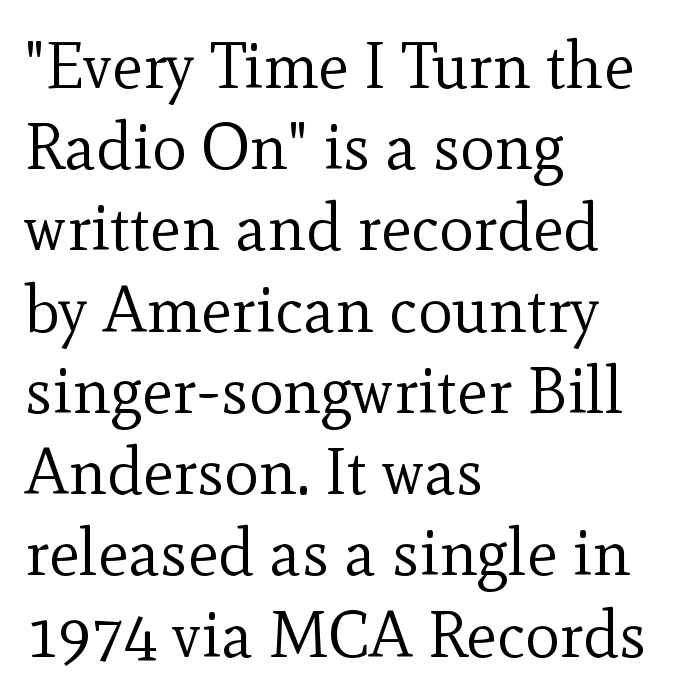
The image shows 65 px regular-weight serif type, upright; set left-aligned, normal line spacing (1.25x), normal letter spacing, not underlined; a small x-height.
